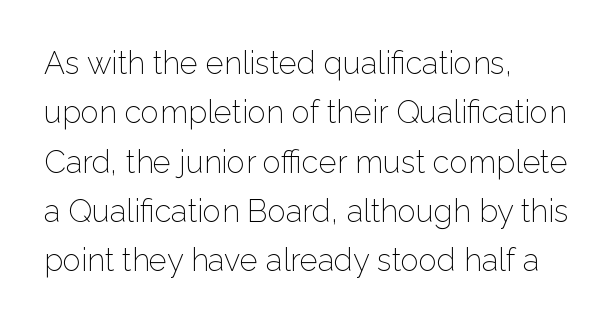
{"serif": "no", "italic": "no", "bold": "no", "weight": "light", "width": "normal", "stroke_contrast": "low", "x_height": "medium", "monospaced": "no", "underline": "no", "align": "left", "line_spacing": "normal", "line_spacing_ratio": 1.59, "letter_spacing": "normal", "letter_spacing_em": 0.0, "glyph_px": 31}
